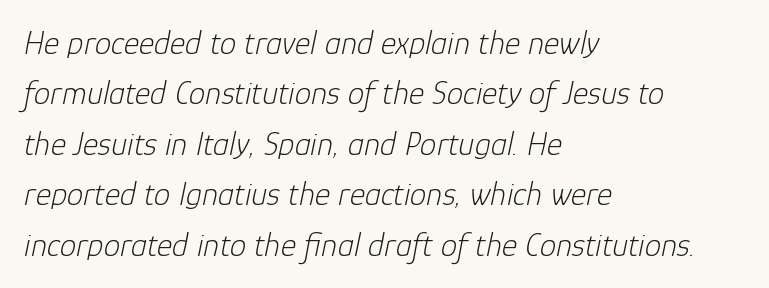
The image shows 33 px light type, italic (leaning right); set left-aligned, normal line spacing (1.53x), normal letter spacing, not underlined; low stroke contrast and a medium x-height.
